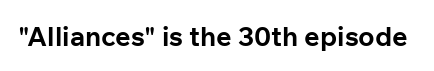
The image shows 27 px bold type, upright; set normal letter spacing, not underlined.
